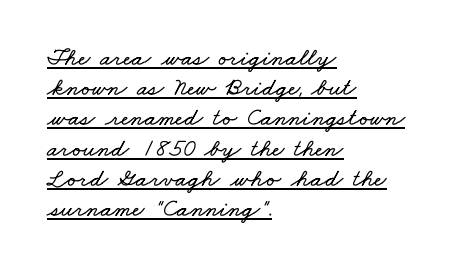
{"underline": "yes", "align": "left", "line_spacing_ratio": 1.21, "letter_spacing": "normal", "letter_spacing_em": 0.0, "glyph_px": 25}
